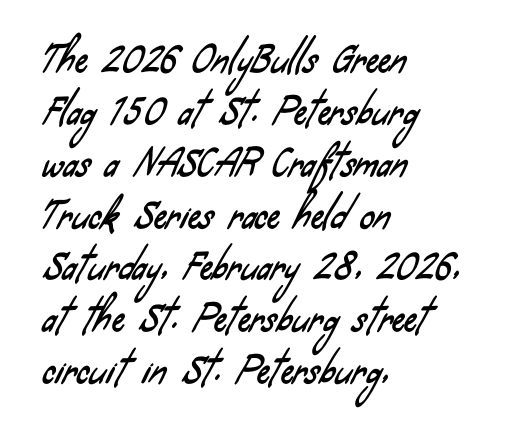
The image shows 36 px condensed sans-serif type; set left-aligned, normal line spacing (1.44x), normal letter spacing, not underlined; low stroke contrast and a small x-height.
